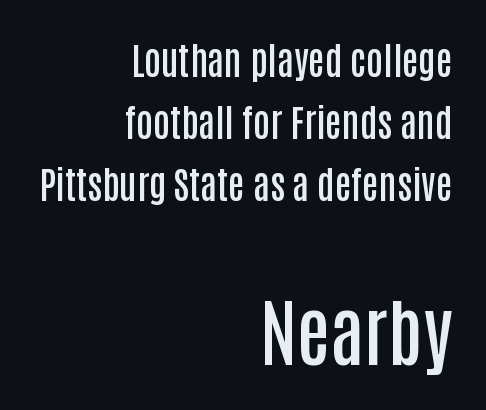
Q: Is the text bold? A: Semi-bold.
Q: Is the text italic (slanted)? A: No, it is upright.
Q: Is the typeface a serif or a sans-serif typeface? A: Sans-serif.
Q: Is the text underlined? A: No.
Q: How is the paragraph aligned? A: Right-aligned.
Q: Is the spacing between letters normal or unusually wide? A: Normal.
Q: Is the spacing between lines tight, normal or loose? A: Normal.
Q: Which block of text is set in a larger size, the first (top) or the second (bottom)? A: The second (bottom) one.
Q: Width (condensed, normal, or wide)? A: Condensed.
Q: Stroke contrast? A: Low.
Q: x-height? A: Large.
Q: Monospaced? A: No.
